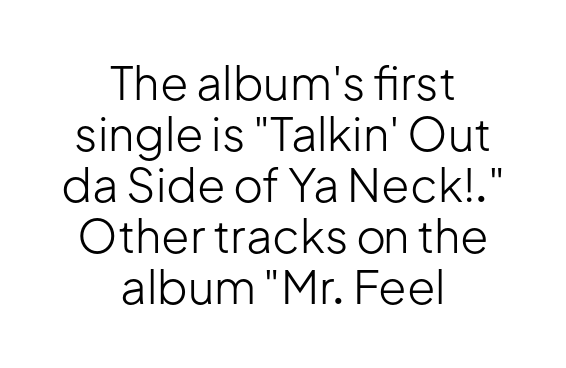
Q: Is the text bold? A: No.
Q: Is the text italic (slanted)? A: No, it is upright.
Q: Is the typeface a serif or a sans-serif typeface? A: Sans-serif.
Q: Is the text underlined? A: No.
Q: How is the paragraph aligned? A: Centered.
Q: Is the spacing between letters normal or unusually wide? A: Normal.
Q: Is the spacing between lines tight, normal or loose? A: Tight.
Q: Width (condensed, normal, or wide)? A: Normal.
Q: Stroke contrast? A: Low.
Q: x-height? A: Medium.
Q: Monospaced? A: No.
